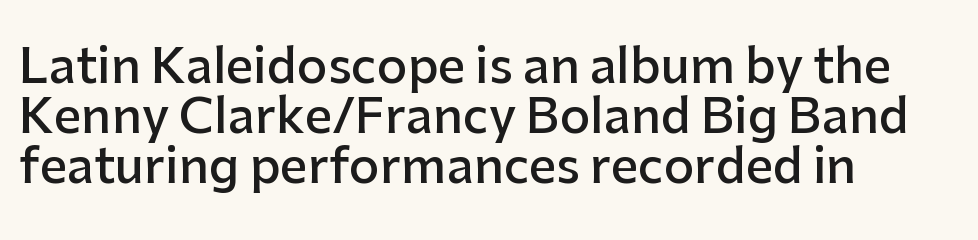
Q: Is the text bold? A: Semi-bold.
Q: Is the text italic (slanted)? A: No, it is upright.
Q: Is the typeface a serif or a sans-serif typeface? A: Sans-serif.
Q: Is the text underlined? A: No.
Q: How is the paragraph aligned? A: Left-aligned.
Q: Is the spacing between letters normal or unusually wide? A: Normal.
Q: Is the spacing between lines tight, normal or loose? A: Tight.
Q: Width (condensed, normal, or wide)? A: Normal.
Q: Stroke contrast? A: Low.
Q: x-height? A: Medium.
Q: Monospaced? A: No.
